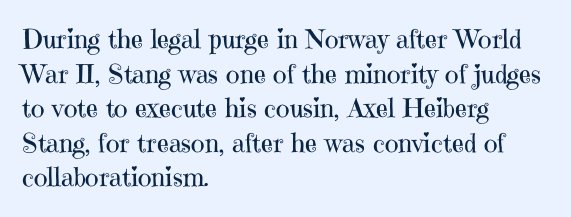
Q: Is the text bold? A: No.
Q: Is the text italic (slanted)? A: No, it is upright.
Q: Is the text underlined? A: No.
Q: How is the paragraph aligned? A: Left-aligned.
Q: Is the spacing between letters normal or unusually wide? A: Normal.
Q: Is the spacing between lines tight, normal or loose? A: Normal.
